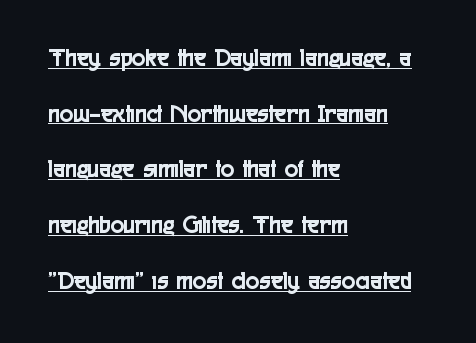
The image shows 25 px text type, upright; set left-aligned, loose line spacing (2.23x), normal letter spacing, underlined.
